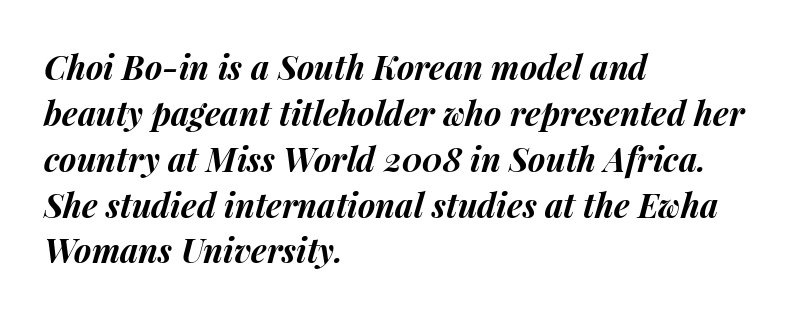
Q: Is the text bold? A: Yes.
Q: Is the text italic (slanted)? A: Yes, it leans right by about 15 degrees.
Q: Is the text underlined? A: No.
Q: How is the paragraph aligned? A: Left-aligned.
Q: Is the spacing between letters normal or unusually wide? A: Normal.
Q: Is the spacing between lines tight, normal or loose? A: Normal.
Q: Width (condensed, normal, or wide)? A: Normal.
Q: Stroke contrast? A: Medium.
Q: x-height? A: Medium.
Q: Monospaced? A: No.
